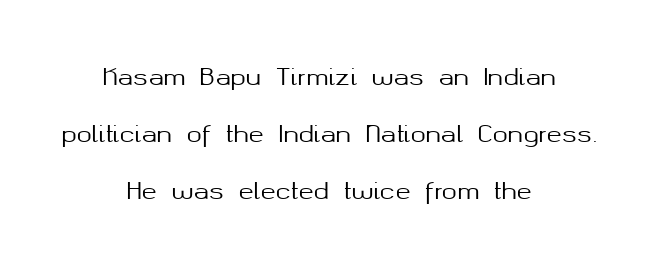
The image shows 23 px text type, upright; set centered, loose line spacing (2.48x), normal letter spacing, not underlined.
